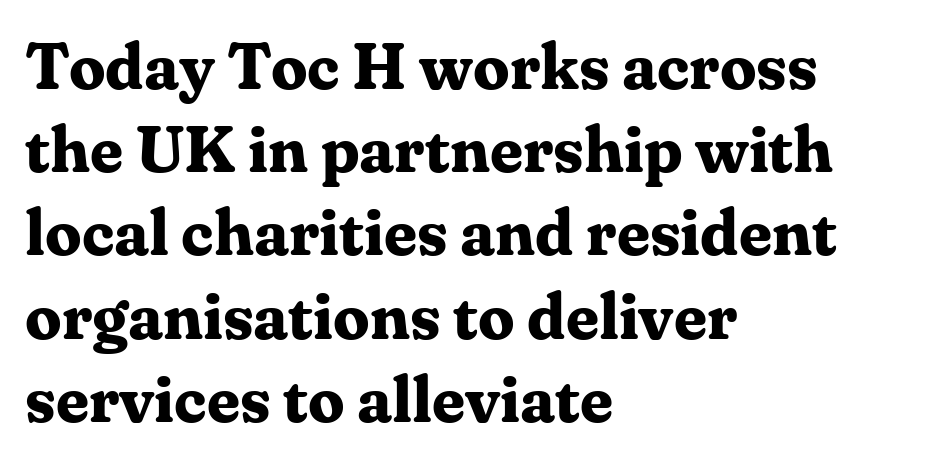
Q: Is the text bold? A: Yes.
Q: Is the text italic (slanted)? A: No, it is upright.
Q: Is the typeface a serif or a sans-serif typeface? A: Serif.
Q: Is the text underlined? A: No.
Q: How is the paragraph aligned? A: Left-aligned.
Q: Is the spacing between letters normal or unusually wide? A: Normal.
Q: Is the spacing between lines tight, normal or loose? A: Normal.
Q: Width (condensed, normal, or wide)? A: Normal.
Q: Stroke contrast? A: Medium.
Q: x-height? A: Medium.
Q: Monospaced? A: No.
